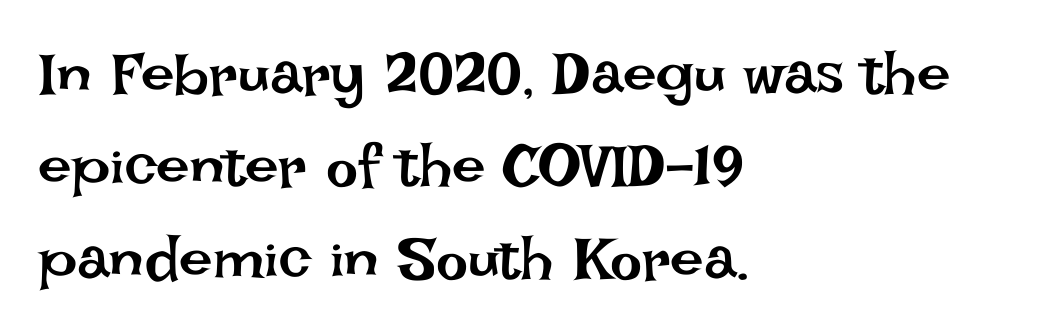
Q: Is the text bold? A: No.
Q: Is the text italic (slanted)? A: No, it is upright.
Q: Is the text underlined? A: No.
Q: How is the paragraph aligned? A: Left-aligned.
Q: Is the spacing between letters normal or unusually wide? A: Normal.
Q: Is the spacing between lines tight, normal or loose? A: Normal.
Q: Width (condensed, normal, or wide)? A: Normal.
Q: Stroke contrast? A: Low.
Q: x-height? A: Large.
Q: Monospaced? A: No.
